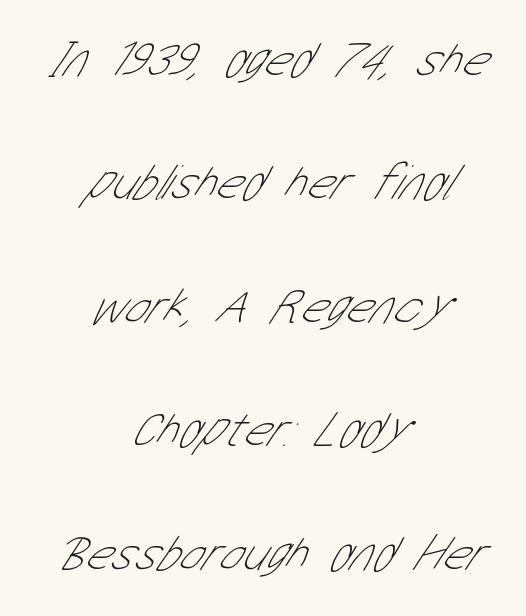
Teacher's note: observe the equal gaps on both sides — that is centered alignment. The letters sit at their default tracking, neither squeezed nor spread. The letters advance in unequal steps, a hallmark of proportional type. Honestly, the rows look like they've been pulled way apart.
